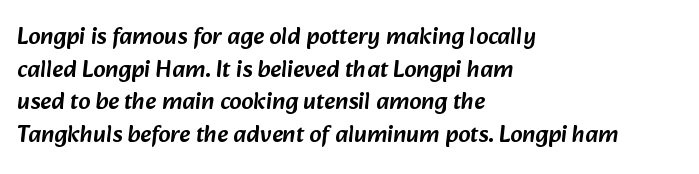
The text block is weighted toward the left margin, trailing off unevenly rightward. Tracking here is standard; glyphs follow each other at the usual distance. Vertically, the passage feels balanced, rows spaced as you'd expect. Type without underlining.
